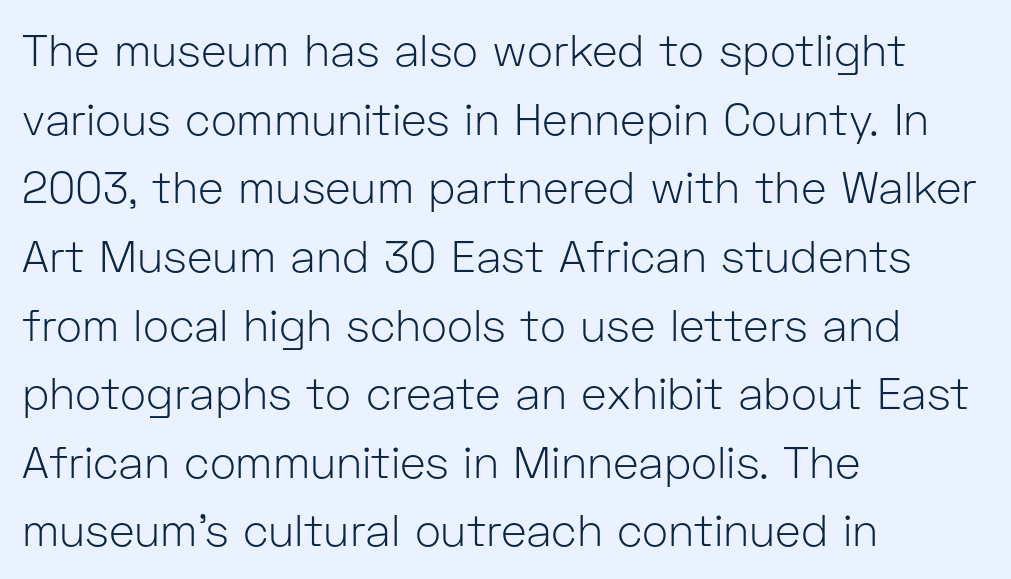
The image shows 44 px light sans-serif type, upright; set left-aligned, normal line spacing (1.56x), normal letter spacing, not underlined; low stroke contrast and a medium x-height.
